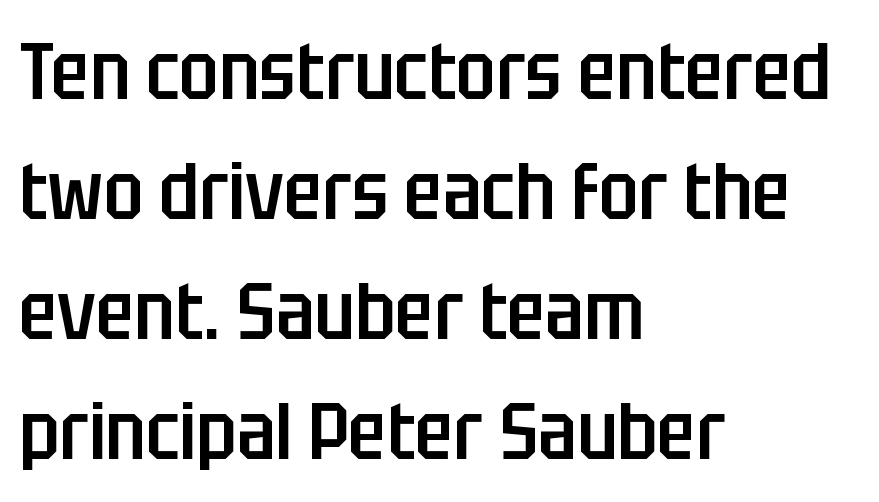
{"serif": "no", "italic": "no", "bold": "semi", "weight": "semibold", "width": "condensed", "stroke_contrast": "low", "x_height": "large", "monospaced": "no", "underline": "no", "align": "left", "line_spacing": "normal", "line_spacing_ratio": 1.5, "letter_spacing": "normal", "letter_spacing_em": 0.0, "glyph_px": 80}
